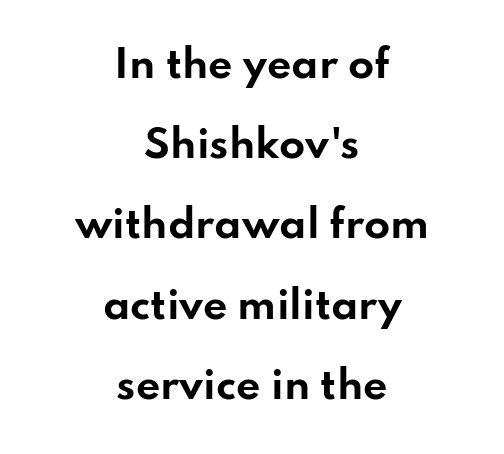
Character widths vary here, with narrow letters taking less room than wide ones. The vertical gap from one line to the next is large. In terms of letterform style, serifs are entirely absent. Unlike italic type, these characters show no tilt at all.
